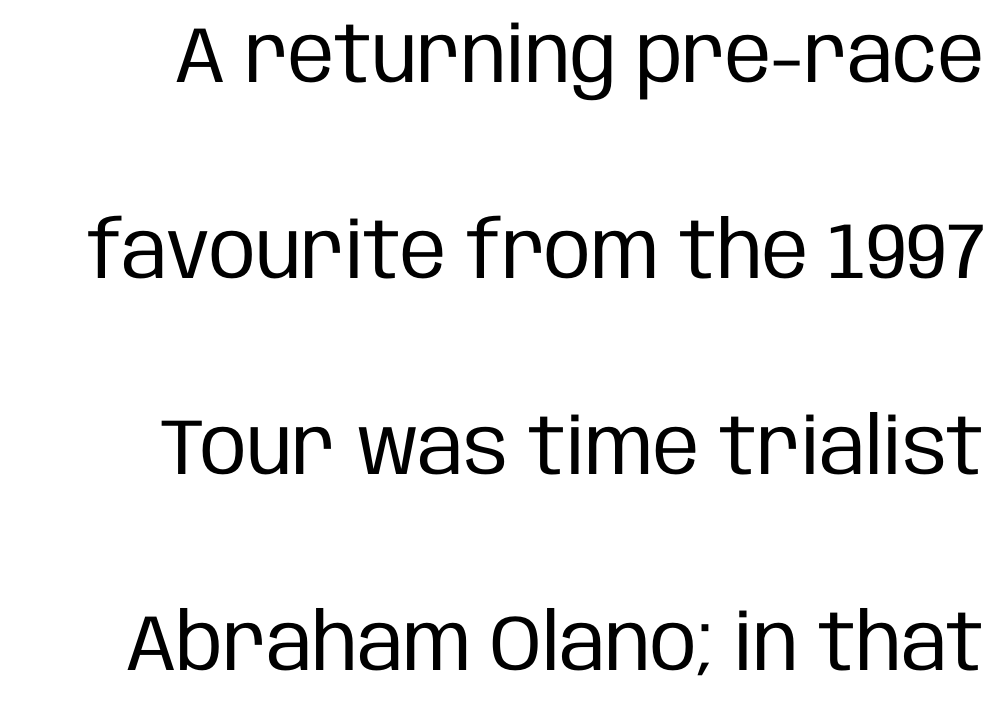
The image shows 79 px regular-weight, condensed sans-serif type, upright; set loose line spacing (2.48x), normal letter spacing, not underlined; low stroke contrast and a large x-height.
